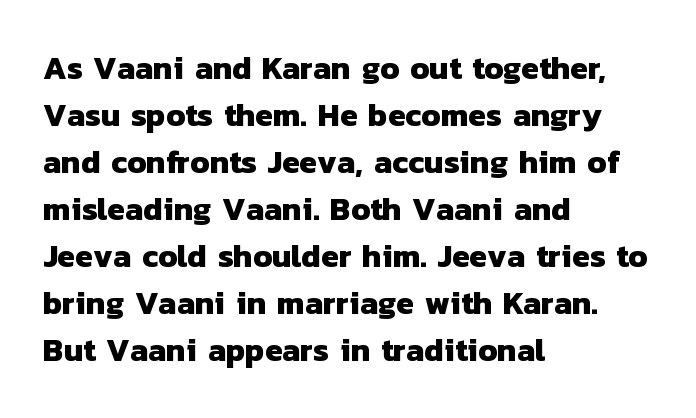
{"serif": "no", "bold": "yes", "weight": "heavy", "width": "normal", "stroke_contrast": "low", "x_height": "medium", "monospaced": "no", "underline": "no", "align": "left", "line_spacing": "normal", "line_spacing_ratio": 1.47, "letter_spacing": "normal", "letter_spacing_em": 0.0, "glyph_px": 32}
